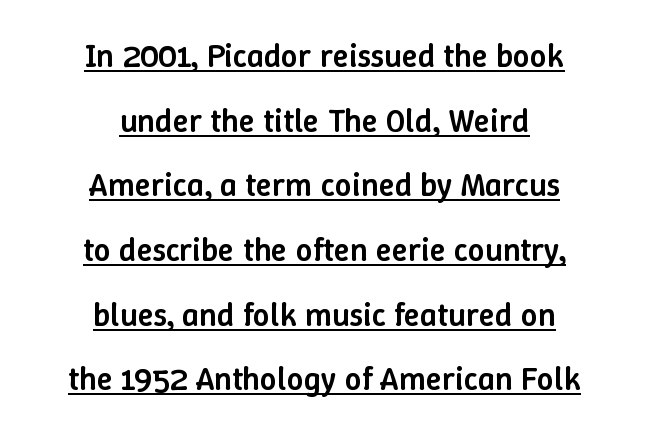
Q: Is the text bold? A: Semi-bold.
Q: Is the text italic (slanted)? A: No, it is upright.
Q: Is the text underlined? A: Yes.
Q: How is the paragraph aligned? A: Centered.
Q: Is the spacing between letters normal or unusually wide? A: Normal.
Q: Is the spacing between lines tight, normal or loose? A: Loose.
Q: Width (condensed, normal, or wide)? A: Normal.
Q: Stroke contrast? A: Low.
Q: x-height? A: Medium.
Q: Monospaced? A: No.
